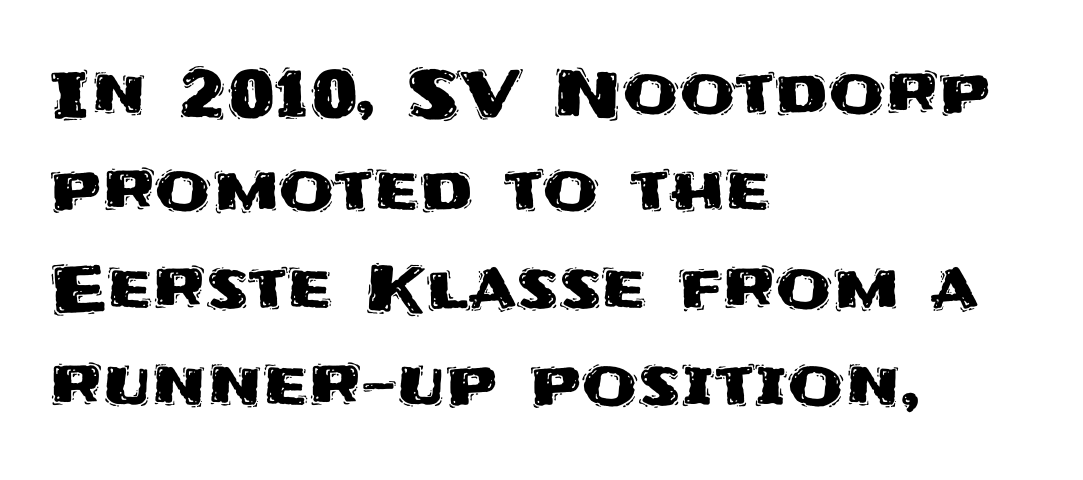
{"serif": "no", "italic": "no", "width": "normal", "stroke_contrast": "medium", "x_height": "large", "monospaced": "no", "underline": "no", "align": "left", "line_spacing": "normal", "line_spacing_ratio": 1.52, "letter_spacing": "normal", "letter_spacing_em": 0.0, "glyph_px": 64}
